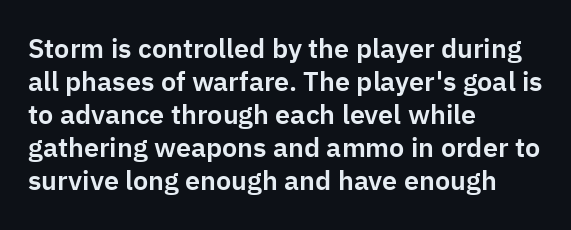
Q: Is the text italic (slanted)? A: No, it is upright.
Q: Is the text underlined? A: No.
Q: How is the paragraph aligned? A: Left-aligned.
Q: Is the spacing between letters normal or unusually wide? A: Normal.
